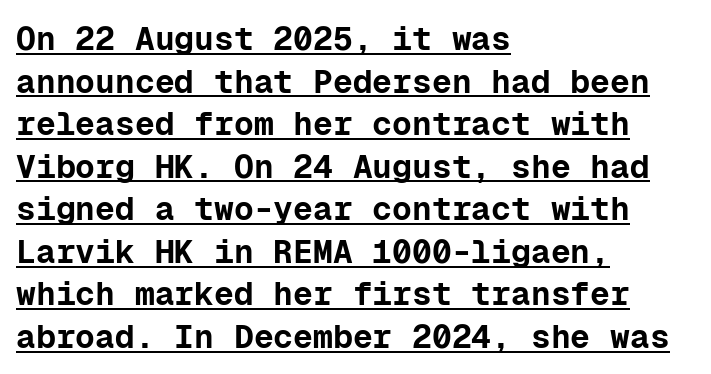
The rows are spaced the way most documents space them. Serifs: no, the terminals of the letterforms are clean. Decoration check: the copy is underlined. All the whitespace from short lines collects on the right. Heavy, bold letterforms. A roman cut, with each character standing at attention.
